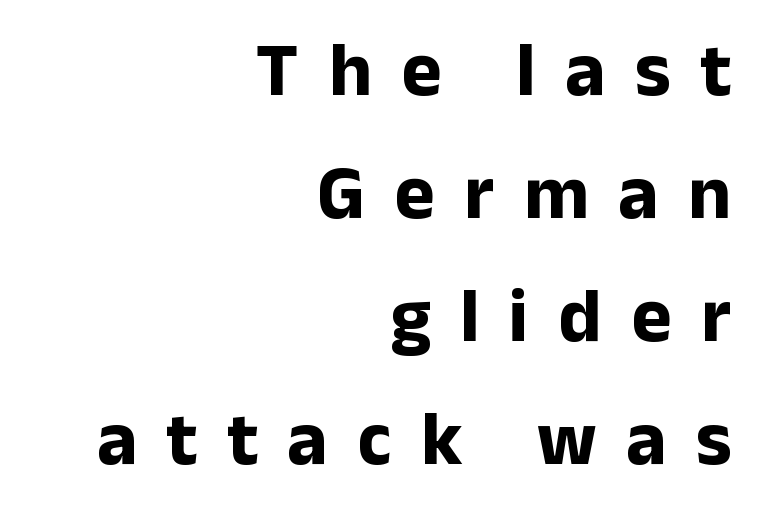
Visually the block forms a straight wall on the right and a jagged coastline on the left. Check where the strokes stop: nothing finishes them off — pure sans. What's the leading like? Ordinary, nothing unusual. Here the glyphs are tracked loosely, breaking word shapes into spaced letters.
